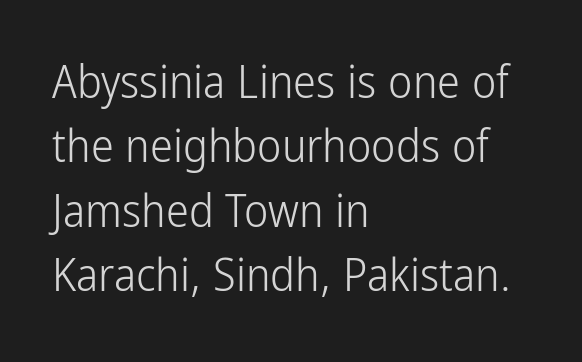
Q: Is the text bold? A: No.
Q: Is the text italic (slanted)? A: No, it is upright.
Q: Is the typeface a serif or a sans-serif typeface? A: Sans-serif.
Q: Is the text underlined? A: No.
Q: How is the paragraph aligned? A: Left-aligned.
Q: Is the spacing between letters normal or unusually wide? A: Normal.
Q: Is the spacing between lines tight, normal or loose? A: Normal.
Q: Width (condensed, normal, or wide)? A: Condensed.
Q: Stroke contrast? A: Low.
Q: x-height? A: Medium.
Q: Monospaced? A: No.
